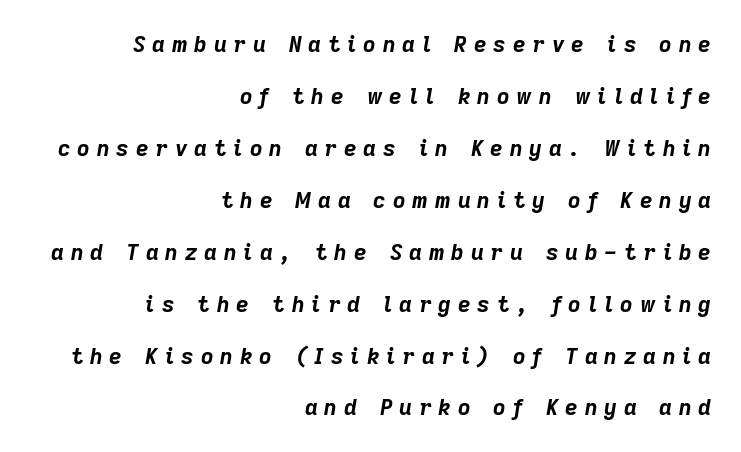
Leftover space on each line is placed entirely before the opening word. Has an underline been added? It has not. The passage shown has open, widely tracked lettering throughout. Whoever set this chose breathing room over compactness in the vertical rhythm. Bold? Absolutely — the strokes are thick and heavy. The rendering applies a slant to the glyphs.
